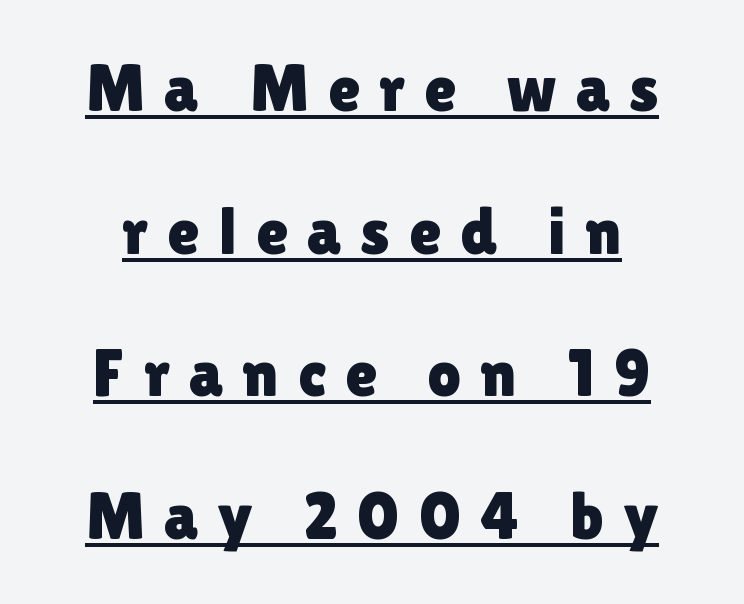
{"serif": "no", "italic": "no", "width": "normal", "x_height": "medium", "monospaced": "no", "underline": "yes", "line_spacing": "loose", "line_spacing_ratio": 2.16, "letter_spacing": "wide", "letter_spacing_em": 0.29, "glyph_px": 66}
